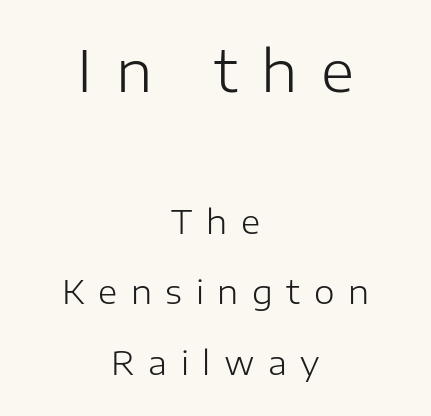
{"serif": "no", "italic": "no", "bold": "no", "weight": "light", "width": "normal", "stroke_contrast": "low", "x_height": "medium", "monospaced": "no", "underline": "no", "align": "center", "line_spacing": "loose", "line_spacing_ratio": 2.13, "letter_spacing": "wide", "letter_spacing_em": 0.41, "larger_block": "first", "size_ratio": 1.73, "glyph_px": 57}
